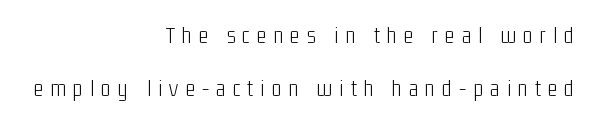
The image shows 23 px text type, upright; set right-aligned, loose line spacing (2.32x), unusually wide letter spacing (+0.31 em), not underlined.
